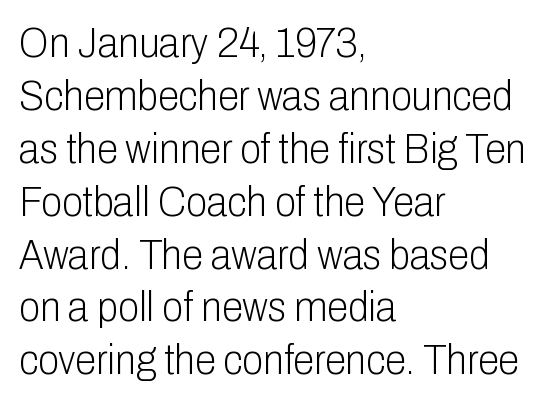
{"serif": "no", "italic": "no", "bold": "no", "weight": "light", "width": "condensed", "stroke_contrast": "low", "x_height": "medium", "monospaced": "no", "underline": "no", "align": "left", "line_spacing_ratio": 1.23, "letter_spacing": "normal", "letter_spacing_em": 0.0, "glyph_px": 43}
